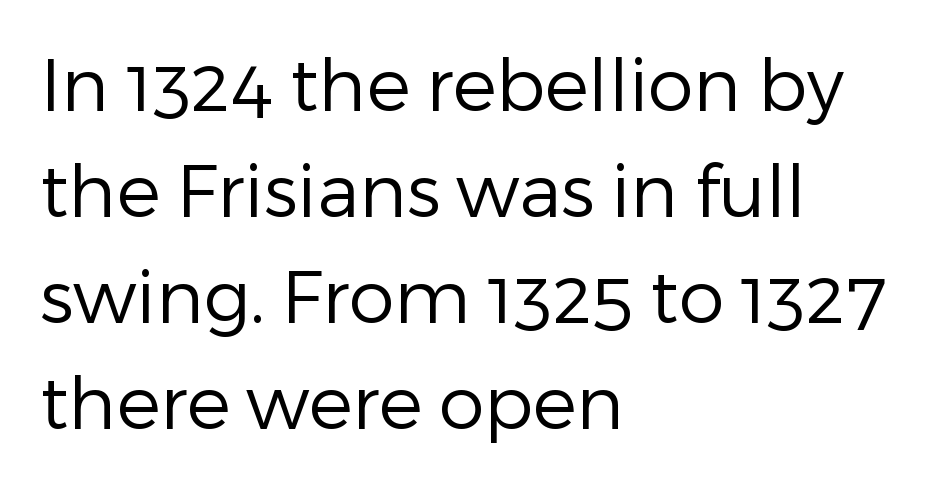
Q: Is the text bold? A: No.
Q: Is the text italic (slanted)? A: No, it is upright.
Q: Is the typeface a serif or a sans-serif typeface? A: Sans-serif.
Q: Is the text underlined? A: No.
Q: How is the paragraph aligned? A: Left-aligned.
Q: Is the spacing between letters normal or unusually wide? A: Normal.
Q: Is the spacing between lines tight, normal or loose? A: Normal.
Q: Width (condensed, normal, or wide)? A: Normal.
Q: Stroke contrast? A: Low.
Q: x-height? A: Medium.
Q: Monospaced? A: No.
